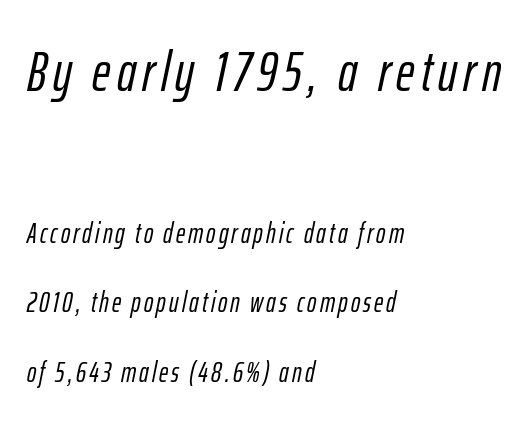
Has an underline been added? It has not. Looks like regular typesetting: each glyph gets only the width it needs. The emphasis by scale lands on block number one, above. There's an unmistakable incline to the writing here. The text block is weighted toward the left margin, trailing off unevenly rightward.
